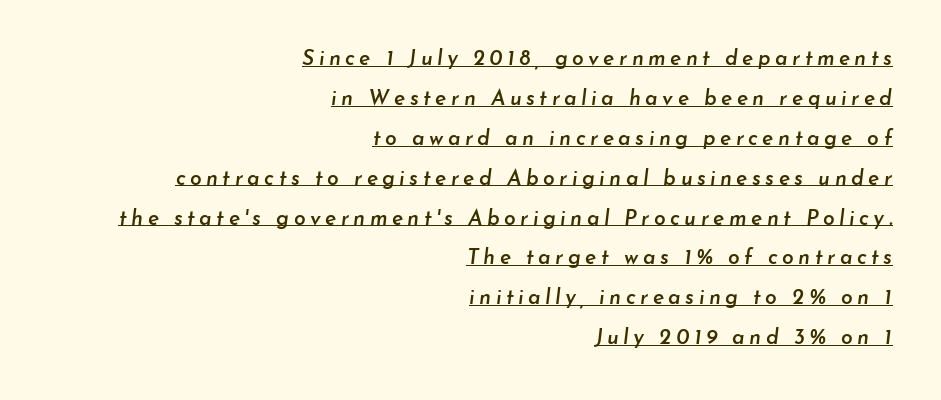
{"italic": "yes", "lean": "right", "slant_degrees": 7, "bold": "semi", "underline": "yes", "align": "right", "line_spacing": "loose", "line_spacing_ratio": 1.9, "letter_spacing": "wide", "letter_spacing_em": 0.21, "glyph_px": 21}
